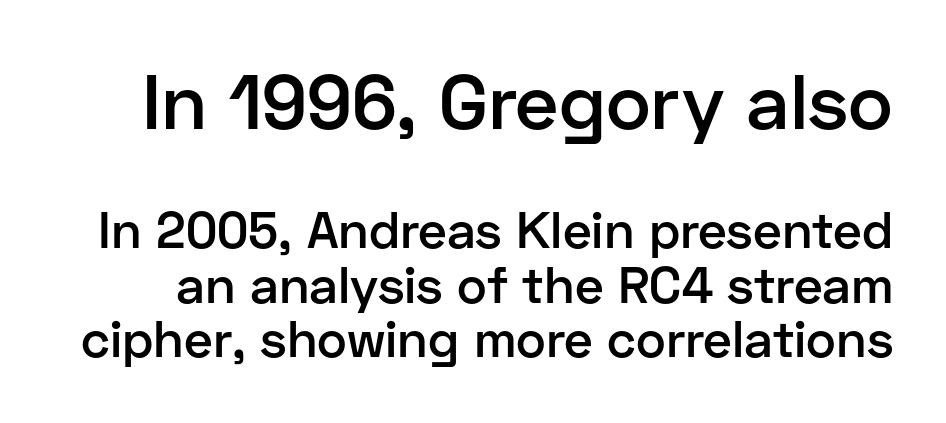
This sample uses plain, unmodified letter spacing. Is this a fixed-width face? No — the glyphs have proportional, varying widths. The type sits square on the baseline with zero lean. Compare the two chunks: the upper has the greater cap height. The passage shown is semibold, sitting just below true bold.
